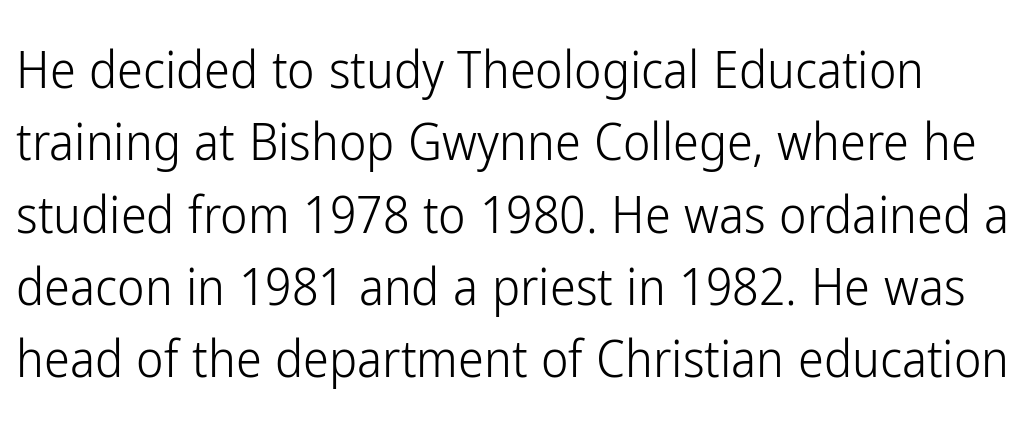
The image shows 52 px light, condensed sans-serif type, upright; set normal line spacing (1.39x), normal letter spacing, not underlined; low stroke contrast and a medium x-height.
